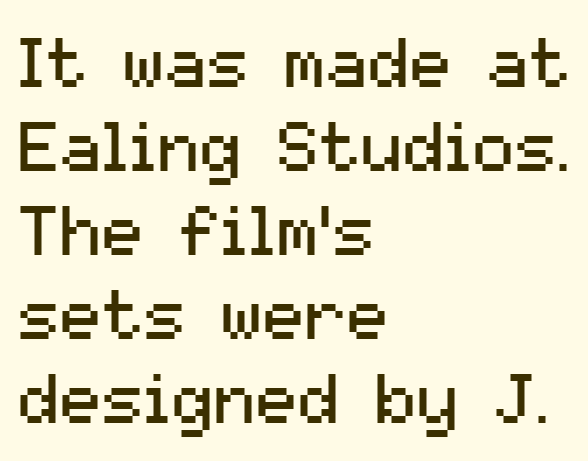
Q: Is the text bold? A: No.
Q: Is the text italic (slanted)? A: No, it is upright.
Q: Is the typeface a serif or a sans-serif typeface? A: Sans-serif.
Q: Is the text underlined? A: No.
Q: How is the paragraph aligned? A: Left-aligned.
Q: Is the spacing between letters normal or unusually wide? A: Normal.
Q: Width (condensed, normal, or wide)? A: Normal.
Q: Stroke contrast? A: Medium.
Q: x-height? A: Medium.
Q: Monospaced? A: No.
